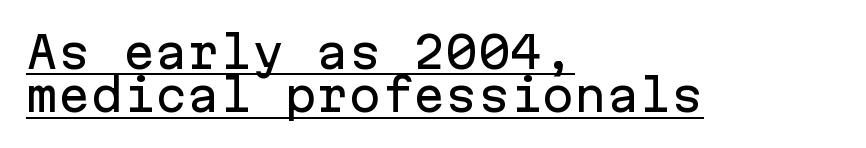
The image shows 43 px sans-serif type, upright, monospaced; set left-aligned, tight line spacing (1.01x), normal letter spacing, underlined; low stroke contrast and a medium x-height.
